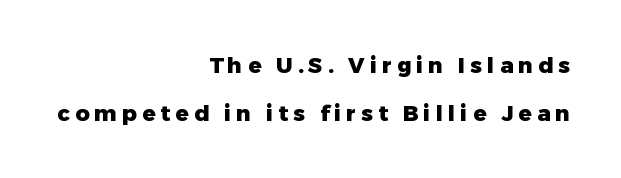
{"italic": "no", "bold": "yes", "underline": "no", "align": "right", "line_spacing": "loose", "line_spacing_ratio": 2.18, "letter_spacing": "wide", "letter_spacing_em": 0.23, "glyph_px": 22}
